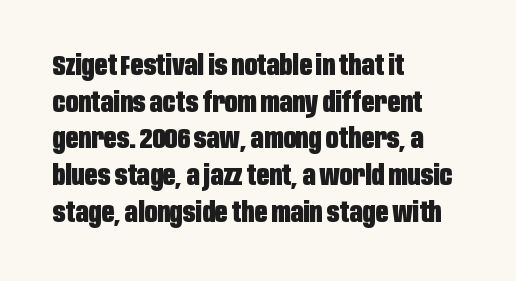
The image shows 28 px heavy, condensed sans-serif type, upright; set left-aligned, normal line spacing (1.31x), normal letter spacing, not underlined; low stroke contrast and a large x-height.
